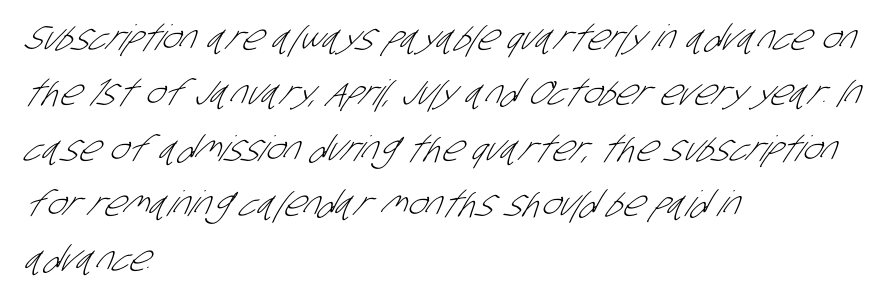
Each line starts at the same left margin while the right side varies. Quick note: underline off. This rendering employs a face without finishing strokes, i.e., a sans-serif. The letters look calm and open, with moderate or lighter stems. The face used here is proportionally spaced, like ordinary book or web type.
